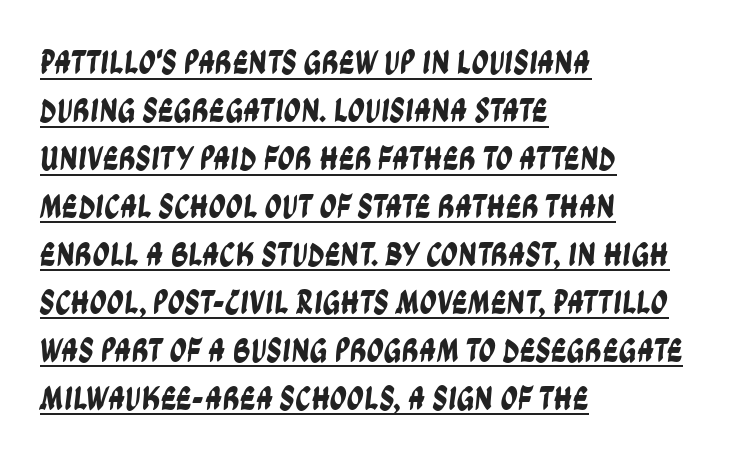
{"serif": "no", "width": "condensed", "stroke_contrast": "low", "x_height": "large", "monospaced": "no", "underline": "yes", "align": "left", "line_spacing": "normal", "line_spacing_ratio": 1.41, "letter_spacing": "normal", "letter_spacing_em": 0.0, "glyph_px": 34}
